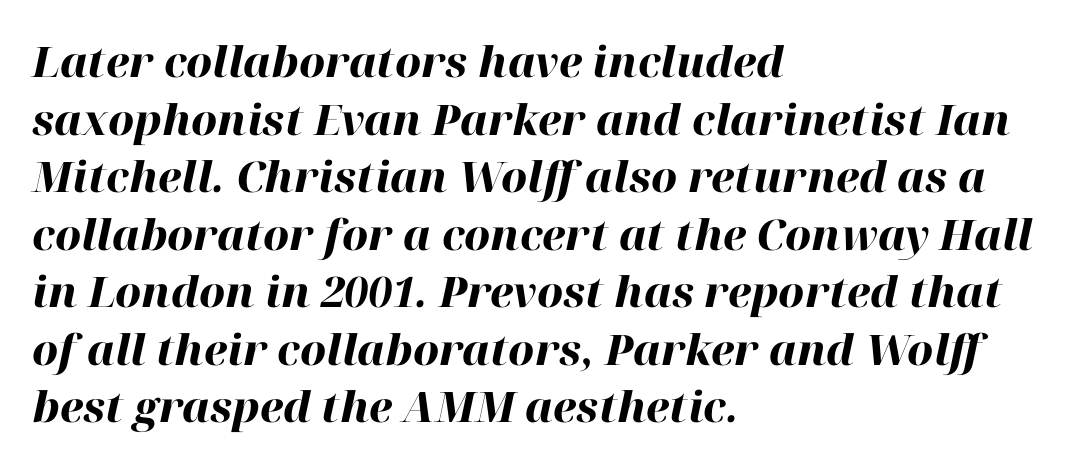
Tracking here is standard; glyphs follow each other at the usual distance. Beneath every word, the page is bare. Each letter keeps its own natural width here, so spacing adapts to shape. A dark, heavy texture on the line: the type is bold.
